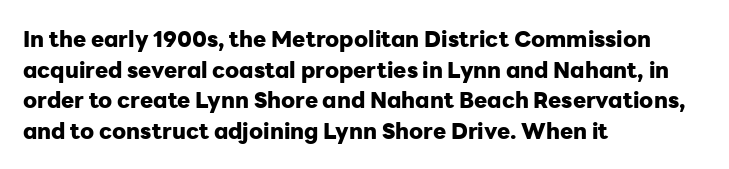
{"italic": "no", "bold": "yes", "underline": "no", "align": "left", "line_spacing": "normal", "line_spacing_ratio": 1.39, "letter_spacing": "normal", "letter_spacing_em": 0.0, "glyph_px": 22}
